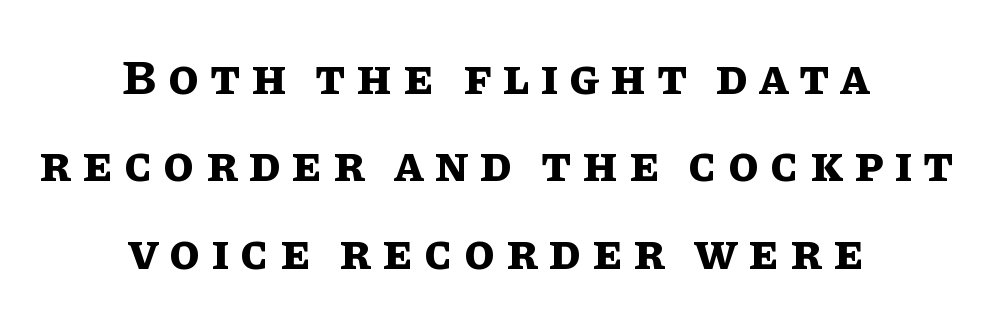
Q: Is the text bold? A: Yes.
Q: Is the text italic (slanted)? A: No, it is upright.
Q: Is the text underlined? A: No.
Q: How is the paragraph aligned? A: Centered.
Q: Is the spacing between letters normal or unusually wide? A: Unusually wide.
Q: Width (condensed, normal, or wide)? A: Normal.
Q: Stroke contrast? A: Low.
Q: x-height? A: Large.
Q: Monospaced? A: No.
